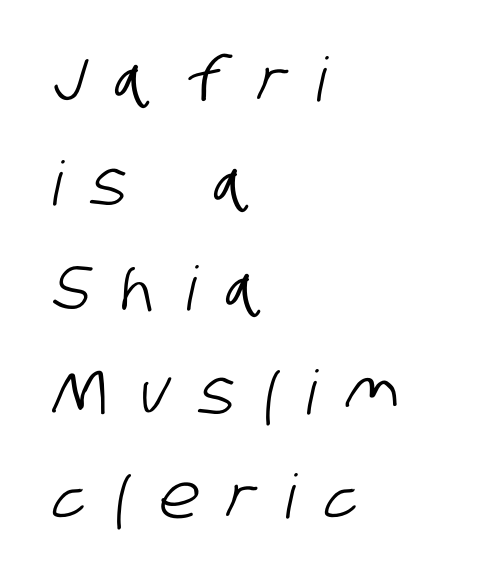
{"serif": "no", "width": "condensed", "stroke_contrast": "low", "x_height": "large", "monospaced": "no", "underline": "no", "align": "left", "line_spacing_ratio": 1.71, "letter_spacing": "wide", "letter_spacing_em": 0.5, "glyph_px": 61}
